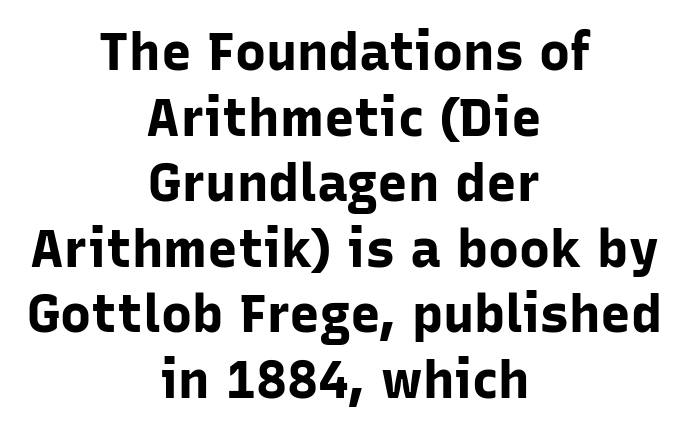
{"serif": "no", "italic": "no", "bold": "yes", "weight": "bold", "width": "normal", "stroke_contrast": "low", "x_height": "medium", "monospaced": "no", "underline": "no", "align": "center", "line_spacing": "normal", "line_spacing_ratio": 1.26, "letter_spacing": "normal", "letter_spacing_em": 0.0, "glyph_px": 52}
